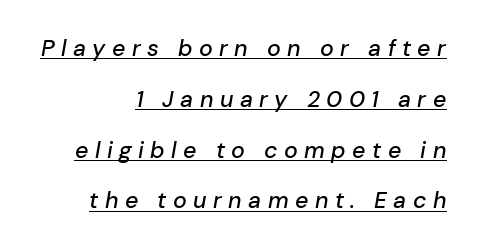
The image shows 23 px text type, italic (leaning right); set right-aligned, loose line spacing (2.21x), unusually wide letter spacing (+0.28 em), underlined.
